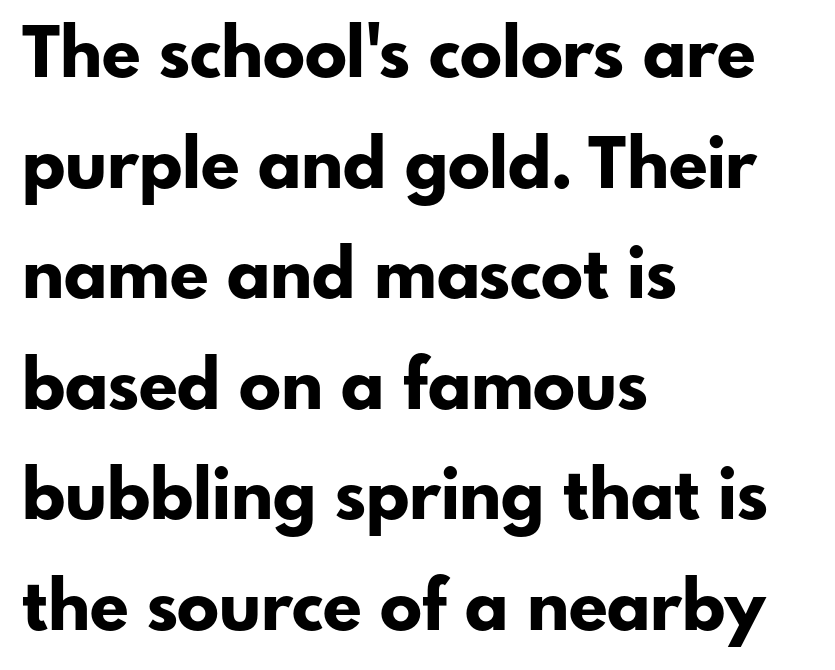
Q: Is the text bold? A: Yes.
Q: Is the text italic (slanted)? A: No, it is upright.
Q: Is the typeface a serif or a sans-serif typeface? A: Sans-serif.
Q: Is the text underlined? A: No.
Q: How is the paragraph aligned? A: Left-aligned.
Q: Is the spacing between letters normal or unusually wide? A: Normal.
Q: Is the spacing between lines tight, normal or loose? A: Normal.
Q: Width (condensed, normal, or wide)? A: Normal.
Q: Stroke contrast? A: Low.
Q: x-height? A: Small.
Q: Monospaced? A: No.
